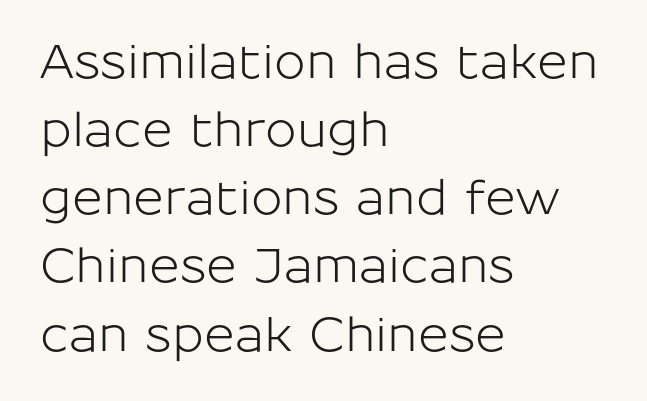
A typesetter would call this leading conventional body-copy spacing. This is roman type, the default non-slanted kind. The letters carry no serifs — their stems end cleanly without finishing strokes. Descenders hang freely into open space.
